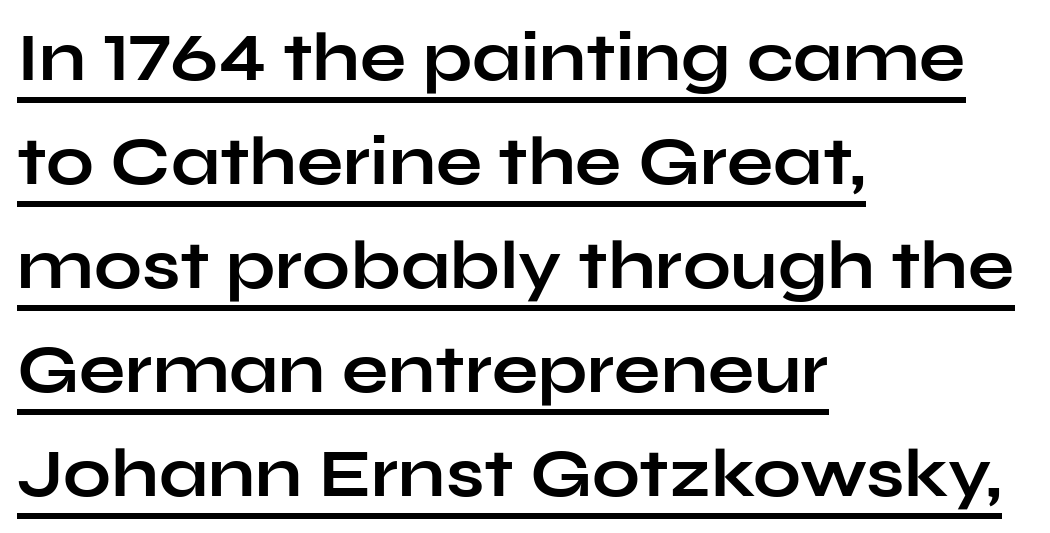
The line-height multiplier appears to be the usual default. You can tell it's not italic because the verticals are truly vertical. The paragraph has a hard left edge and a soft right edge. This sample carries an underscore along the baseline area. No feet cap the strokes, marking this as sans-serif type.
